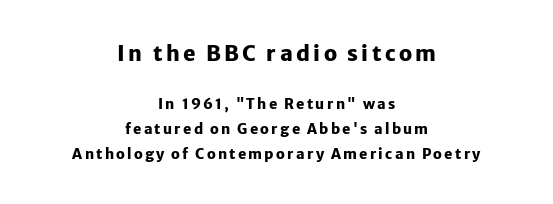
{"italic": "no", "bold": "yes", "underline": "no", "align": "center", "line_spacing_ratio": 1.81, "larger_block": "first", "size_ratio": 1.5, "glyph_px": 21}
